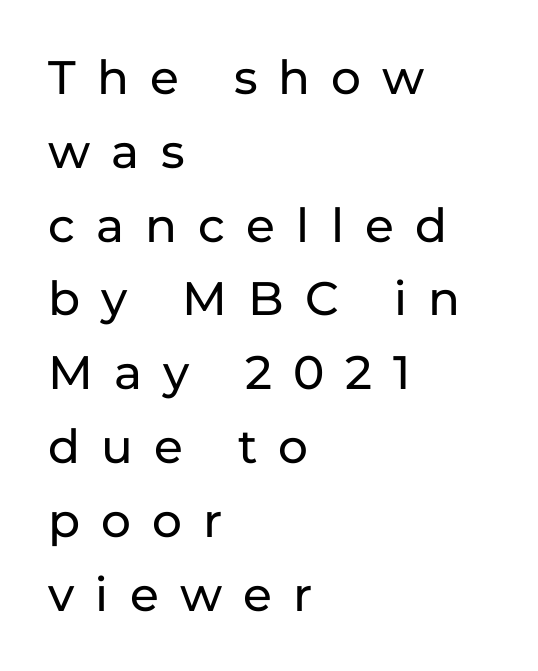
The image shows 47 px sans-serif type, upright; set left-aligned, normal line spacing (1.57x), unusually wide letter spacing (+0.45 em), not underlined; low stroke contrast and a medium x-height.
